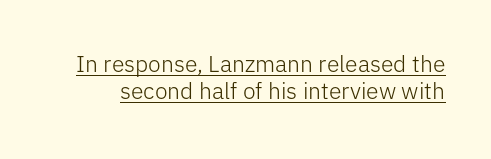
The image shows 23 px text type, upright; set line spacing 1.19x, normal letter spacing, underlined.
